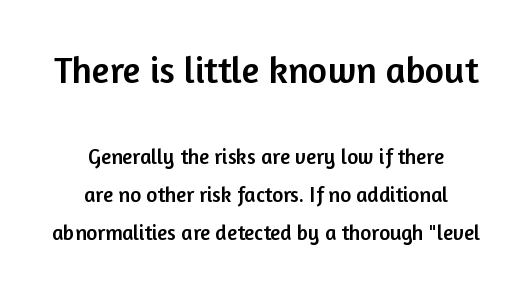
{"serif": "no", "italic": "no", "width": "normal", "stroke_contrast": "low", "x_height": "medium", "monospaced": "no", "underline": "no", "align": "center", "line_spacing_ratio": 1.82, "letter_spacing": "normal", "letter_spacing_em": 0.0, "larger_block": "first", "size_ratio": 1.76, "glyph_px": 37}
